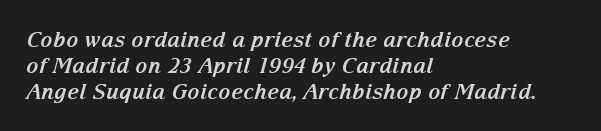
Descenders are the only things crossing below the line. Each word holds together tightly as a unit, with standard inter-letter gaps. The ragged edge is on the right, which tells us the setting is flush left. Looking at the ascenders, they clearly lean. Bold? Absolutely — the strokes are thick and heavy.
